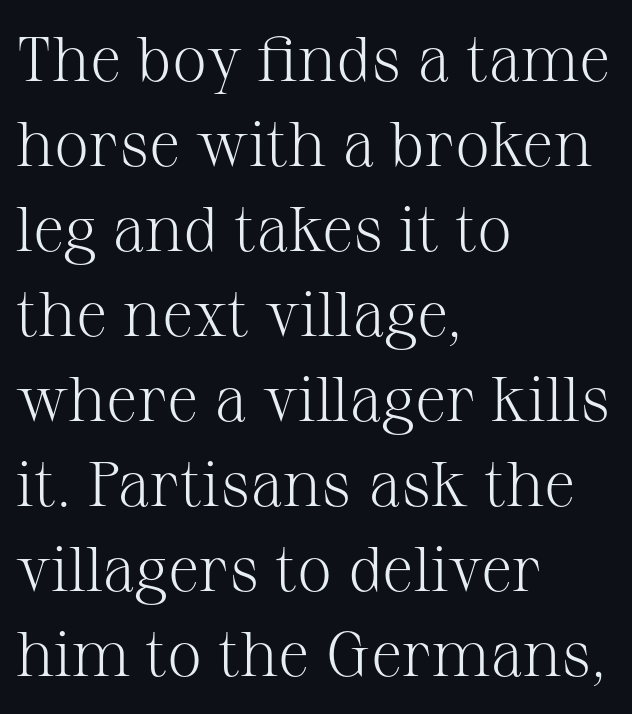
Q: Is the text bold? A: No.
Q: Is the text italic (slanted)? A: No, it is upright.
Q: Is the typeface a serif or a sans-serif typeface? A: Serif.
Q: Is the text underlined? A: No.
Q: How is the paragraph aligned? A: Left-aligned.
Q: Is the spacing between letters normal or unusually wide? A: Normal.
Q: Is the spacing between lines tight, normal or loose? A: Normal.
Q: Width (condensed, normal, or wide)? A: Normal.
Q: Stroke contrast? A: Medium.
Q: x-height? A: Medium.
Q: Monospaced? A: No.
